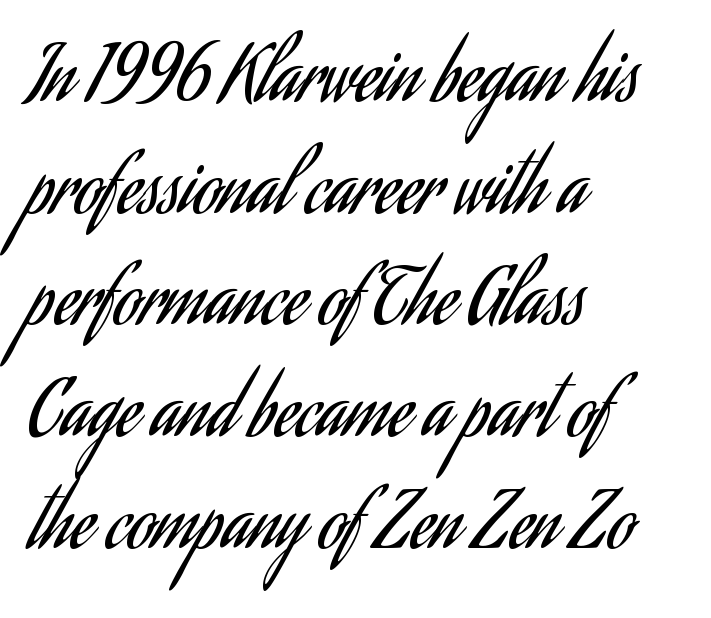
{"serif": "no", "bold": "no", "weight": "regular", "width": "condensed", "stroke_contrast": "low", "x_height": "small", "monospaced": "no", "underline": "no", "align": "left", "line_spacing": "normal", "line_spacing_ratio": 1.49, "letter_spacing": "normal", "letter_spacing_em": 0.0, "glyph_px": 75}
